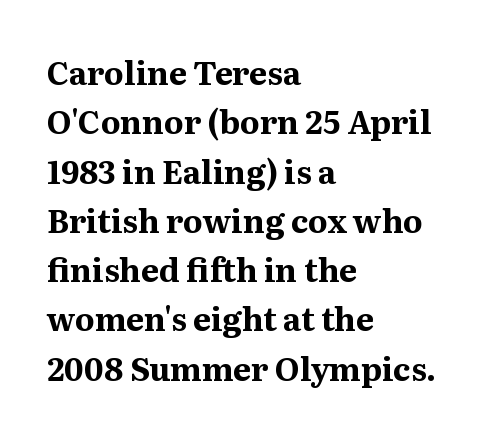
The lettering stays uniformly vertical, giving the passage a roman look. Descender tails drop into unmarked territory. All the whitespace from short lines collects on the right. Vertical spacing — default.
